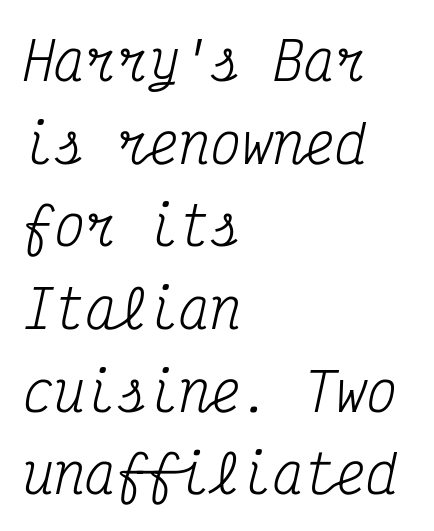
{"serif": "yes", "italic": "yes", "lean": "right", "slant_degrees": 12, "bold": "no", "weight": "regular", "width": "condensed", "stroke_contrast": "medium", "x_height": "medium", "monospaced": "yes", "underline": "no", "align": "left", "line_spacing": "normal", "line_spacing_ratio": 1.59, "letter_spacing": "normal", "letter_spacing_em": 0.0, "glyph_px": 52}
